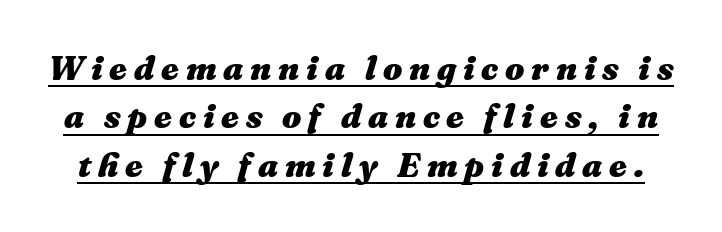
The image shows 34 px heavy type, italic (leaning right); set normal line spacing (1.42x), unusually wide letter spacing (+0.2 em), underlined; medium stroke contrast and a medium x-height.
